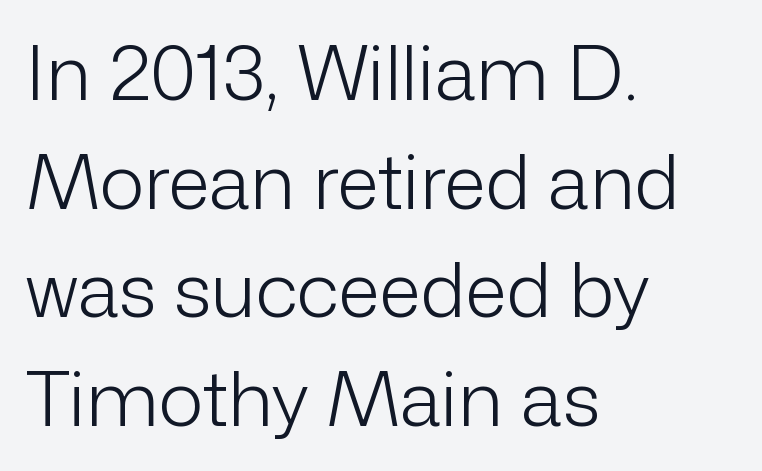
{"serif": "no", "italic": "no", "bold": "no", "weight": "light", "width": "normal", "stroke_contrast": "low", "x_height": "medium", "monospaced": "no", "underline": "no", "align": "left", "line_spacing": "normal", "line_spacing_ratio": 1.43, "letter_spacing": "normal", "letter_spacing_em": 0.0, "glyph_px": 76}
